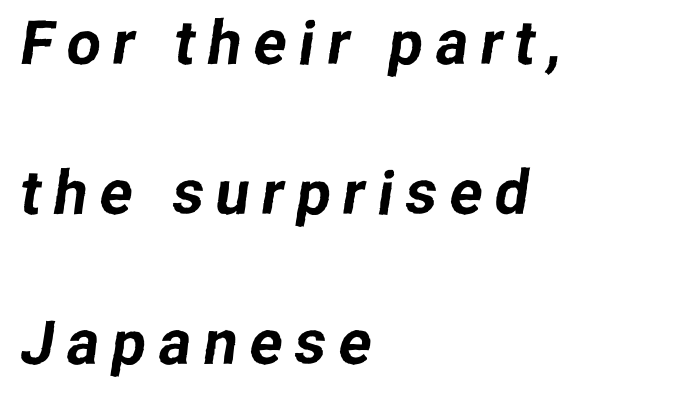
Q: Is the typeface a serif or a sans-serif typeface? A: Sans-serif.
Q: Is the text underlined? A: No.
Q: How is the paragraph aligned? A: Left-aligned.
Q: Is the spacing between letters normal or unusually wide? A: Unusually wide.
Q: Is the spacing between lines tight, normal or loose? A: Loose.
Q: Width (condensed, normal, or wide)? A: Normal.
Q: Stroke contrast? A: Low.
Q: x-height? A: Medium.
Q: Monospaced? A: No.
